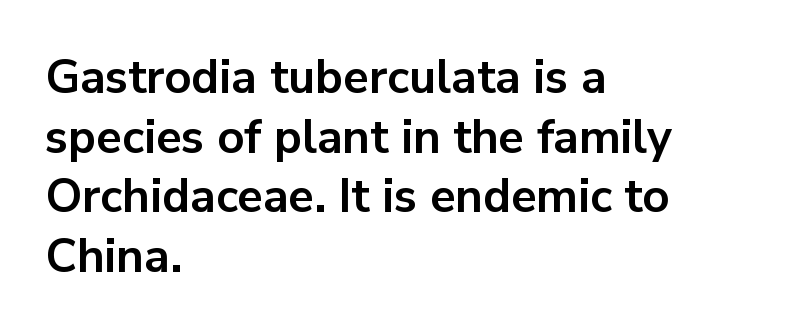
{"serif": "no", "italic": "no", "bold": "yes", "weight": "bold", "width": "normal", "stroke_contrast": "low", "x_height": "medium", "monospaced": "no", "underline": "no", "align": "left", "line_spacing": "normal", "line_spacing_ratio": 1.27, "letter_spacing": "normal", "letter_spacing_em": 0.0, "glyph_px": 47}
